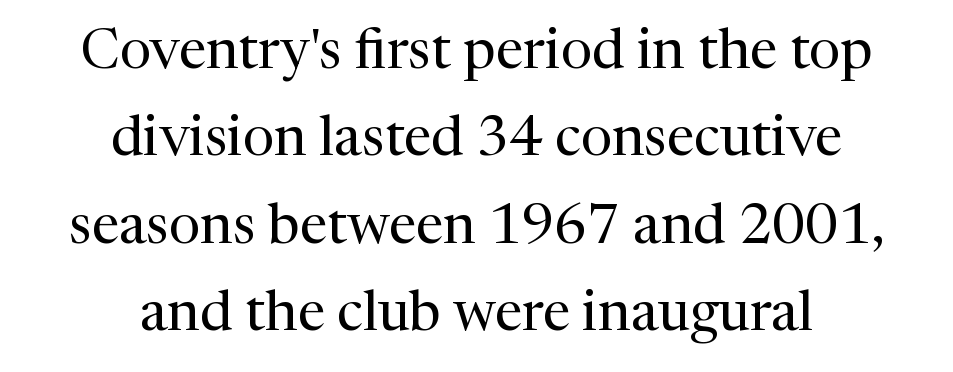
Tall strokes in this sample are plumb rather than angled. A normal amount of white space separates one row of letters from the next. Each letter's strokes conclude with small projecting serifs. Notice how the passage keeps no hard edge, just a central spine. How are the letters spaced? Ordinarily, with no added tracking.
